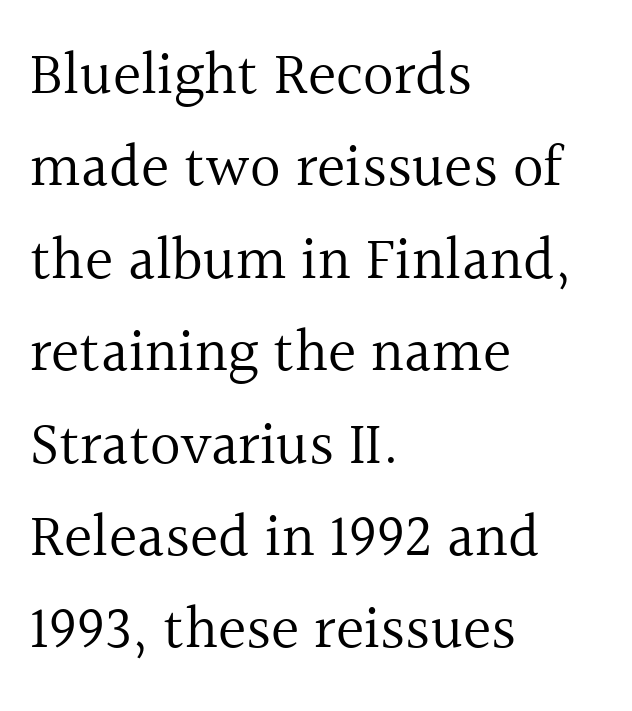
The image shows 60 px regular-weight serif type, upright; set left-aligned, normal line spacing (1.54x), normal letter spacing, not underlined; a medium x-height.
